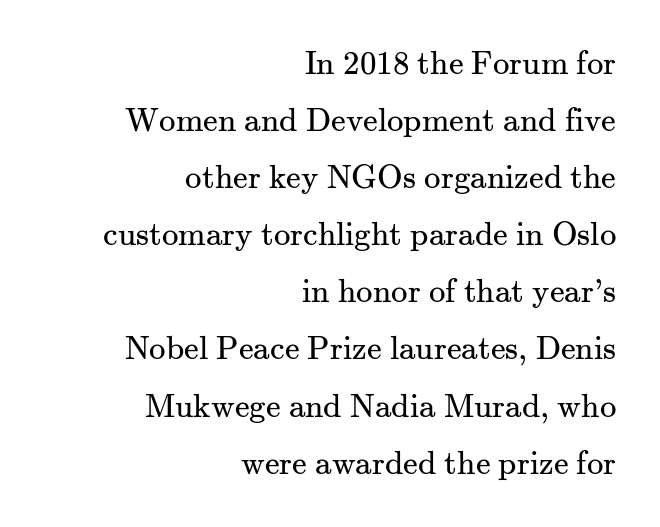
Q: Is the text bold? A: No.
Q: Is the text italic (slanted)? A: No, it is upright.
Q: Is the typeface a serif or a sans-serif typeface? A: Serif.
Q: Is the text underlined? A: No.
Q: How is the paragraph aligned? A: Right-aligned.
Q: Is the spacing between letters normal or unusually wide? A: Normal.
Q: Width (condensed, normal, or wide)? A: Normal.
Q: Stroke contrast? A: Medium.
Q: x-height? A: Small.
Q: Monospaced? A: No.
